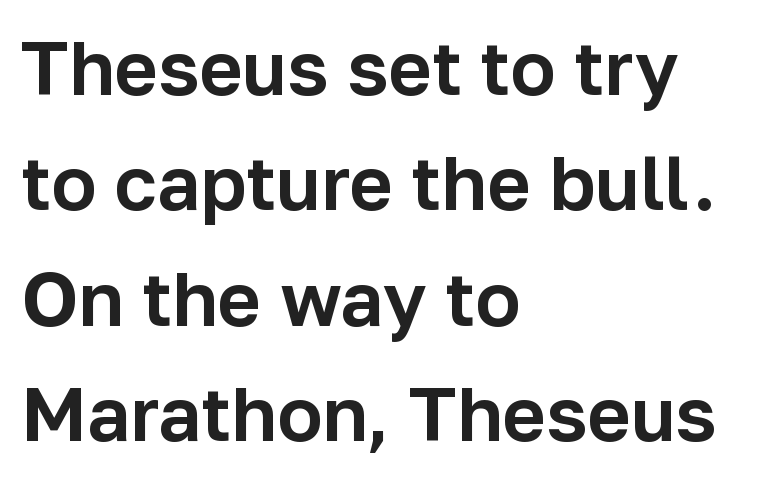
{"serif": "no", "italic": "no", "width": "normal", "stroke_contrast": "low", "x_height": "medium", "monospaced": "no", "underline": "no", "align": "left", "line_spacing": "normal", "line_spacing_ratio": 1.54, "letter_spacing": "normal", "letter_spacing_em": 0.0, "glyph_px": 75}
